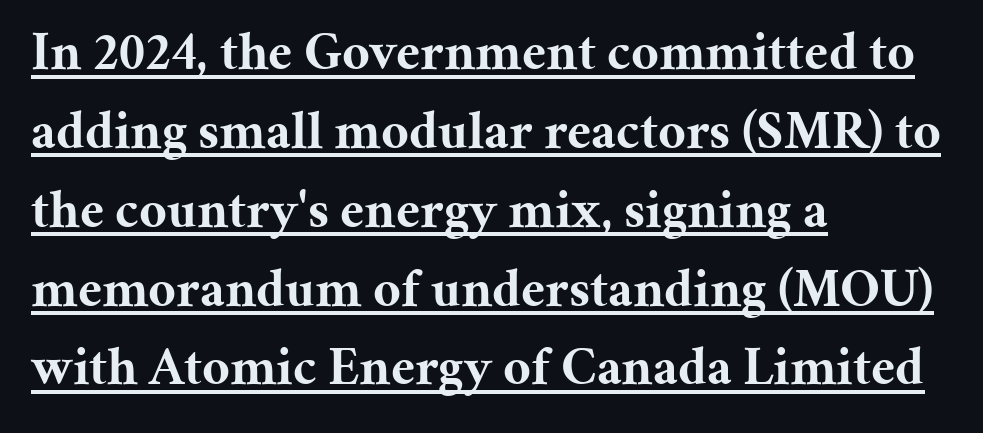
These characters rest on top of a visible drawn line. In CSS terms this would be text-align: left. When letters stand straight like this, we call the style roman or upright. The glyphs in this specimen are seriffed. What stands out about the letter spacing? Nothing — it is the standard amount. Proportional: the letters do not fall into vertical columns.
